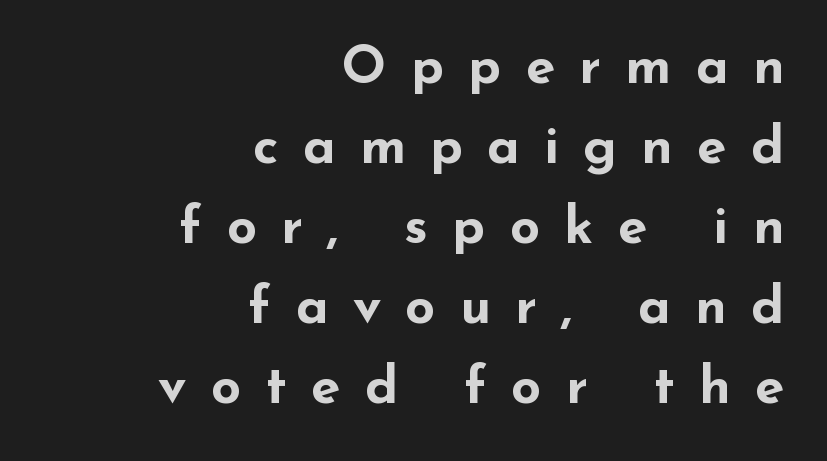
{"serif": "no", "italic": "no", "bold": "yes", "weight": "bold", "width": "wide", "stroke_contrast": "low", "x_height": "small", "monospaced": "no", "underline": "no", "align": "right", "line_spacing": "normal", "line_spacing_ratio": 1.51, "letter_spacing": "wide", "letter_spacing_em": 0.46, "glyph_px": 53}
